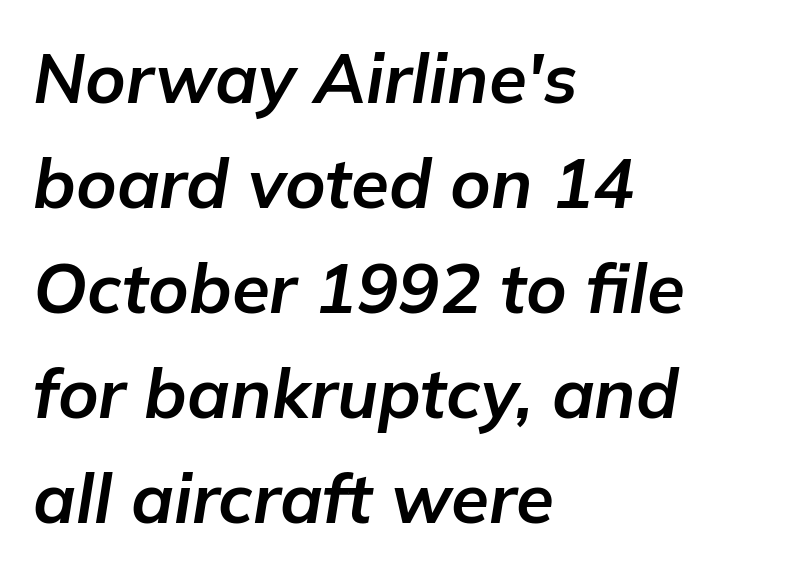
{"italic": "yes", "lean": "right", "slant_degrees": 9, "bold": "yes", "weight": "bold", "width": "normal", "stroke_contrast": "low", "x_height": "medium", "monospaced": "no", "underline": "no", "align": "left", "line_spacing": "normal", "line_spacing_ratio": 1.52, "letter_spacing": "normal", "letter_spacing_em": 0.0, "glyph_px": 69}
